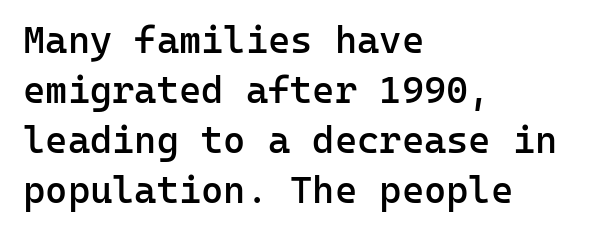
The image shows 38 px semibold sans-serif type, upright, monospaced; set left-aligned, normal line spacing (1.32x), normal letter spacing, not underlined; low stroke contrast and a medium x-height.
